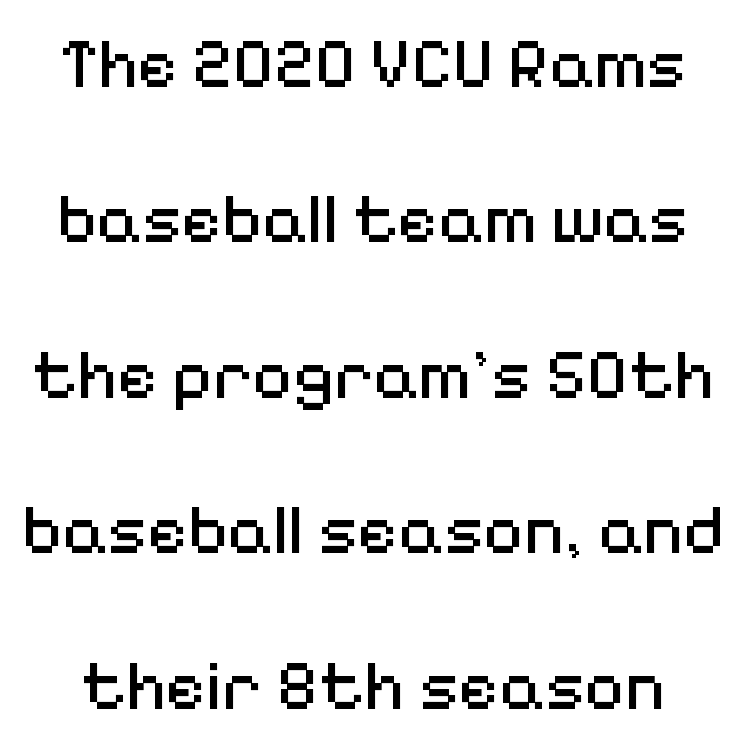
A bare baseline throughout the passage. Every stem runs plumb, perpendicular to the baseline. The space between consecutive lines is lavish. Does extra space separate the letters? No, they use regular spacing. In terms of letterform style, serifs are entirely absent. The passage shown is not bold in any degree.
